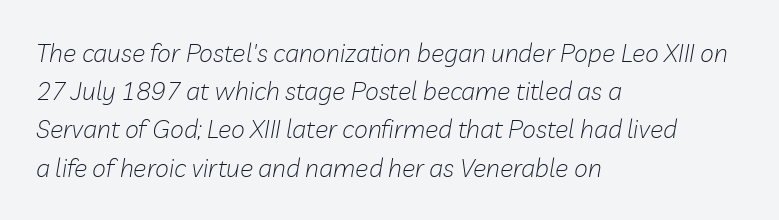
The image shows 25 px text type, italic (leaning right); set left-aligned, normal line spacing (1.53x), normal letter spacing, not underlined.
